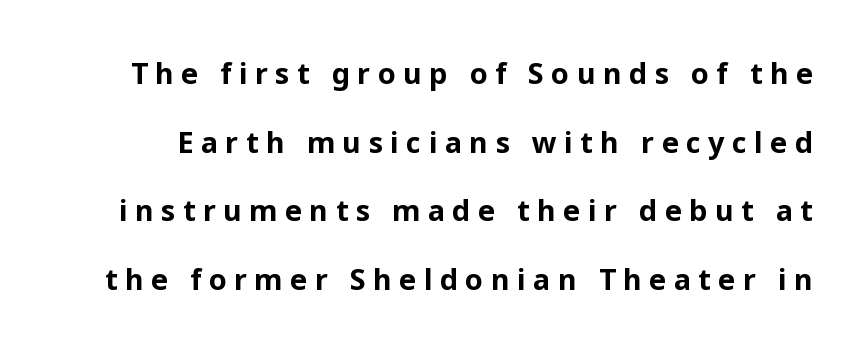
The image shows 29 px bold sans-serif type, upright; set loose line spacing (2.37x), unusually wide letter spacing (+0.25 em), not underlined; low stroke contrast and a medium x-height.
